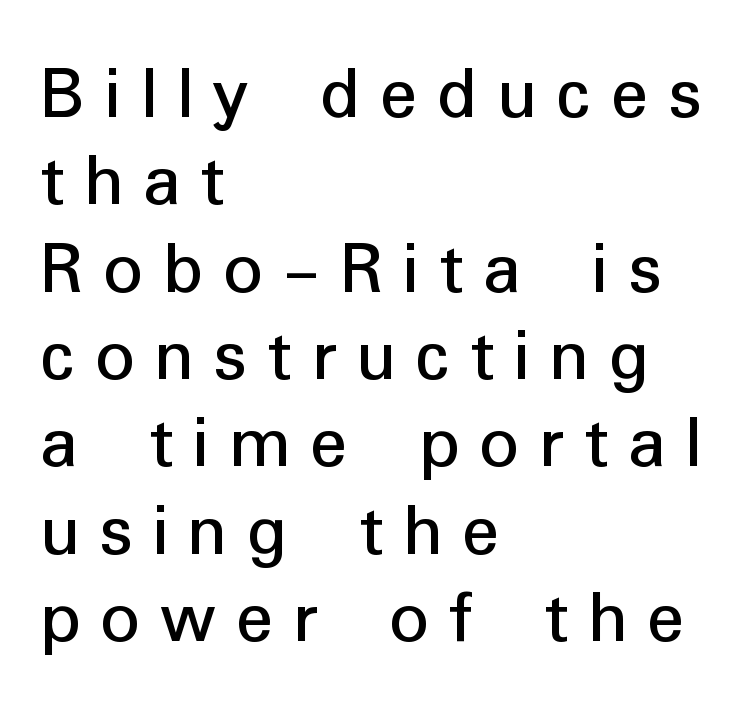
The image shows 78 px sans-serif type, upright; set left-aligned, tight line spacing (1.12x), unusually wide letter spacing (+0.25 em), not underlined; low stroke contrast and a medium x-height.
